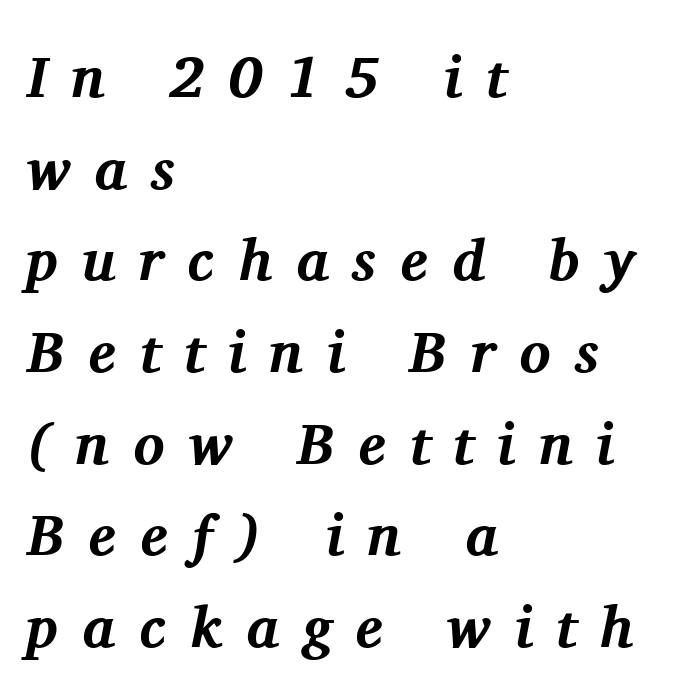
Underlining? Definitely not there. Someone cranked the tracking dial way up on this one. Proportional: the letters do not fall into vertical columns. Stroke thickness is high; the sample reads as a true bold. If you measured baseline to baseline, you'd find a middling distance. A serif font was chosen for this passage.
